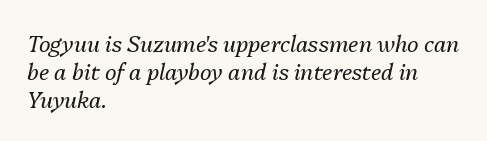
Q: Is the text bold? A: No.
Q: Is the text italic (slanted)? A: Yes, it leans right by about 13 degrees.
Q: Is the text underlined? A: No.
Q: How is the paragraph aligned? A: Left-aligned.
Q: Is the spacing between letters normal or unusually wide? A: Normal.
Q: Is the spacing between lines tight, normal or loose? A: Normal.
